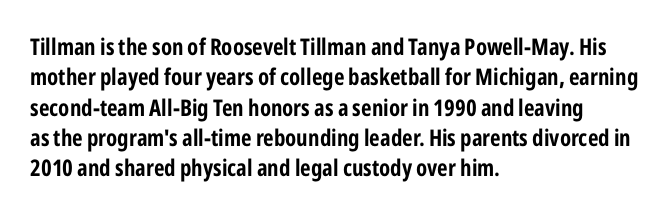
Each word holds together tightly as a unit, with standard inter-letter gaps. Typeset ragged right — the left edge is the straight one. Has an underline been added? It has not. The passage shown stacks its lines at a standard gap. A typesetter would mark this as roman, not italic. The passage shown is emphatically bold.
